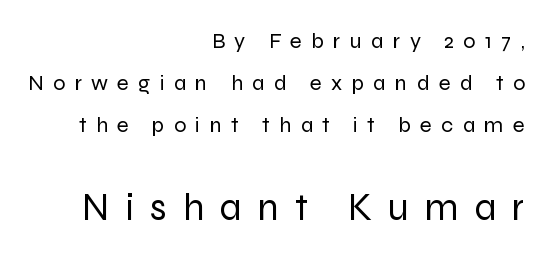
The image shows 38 px regular-weight sans-serif type, upright; set right-aligned, loose line spacing (1.92x), unusually wide letter spacing (+0.42 em), not underlined; the second (bottom) block is 1.73x larger; low stroke contrast and a medium x-height.
